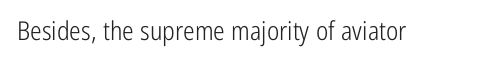
Q: Is the text bold? A: No.
Q: Is the text italic (slanted)? A: No, it is upright.
Q: Is the text underlined? A: No.
Q: Is the spacing between letters normal or unusually wide? A: Normal.
